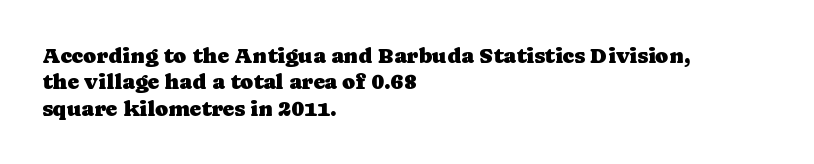
{"italic": "no", "underline": "no", "align": "left", "line_spacing_ratio": 1.2, "letter_spacing": "normal", "letter_spacing_em": 0.0, "glyph_px": 22}
